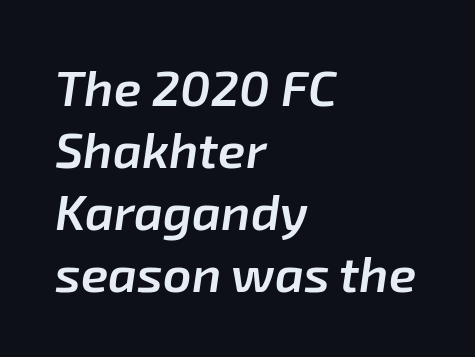
Here the designer chose a conventional face with non-uniform glyph widths. Nobody drew a line under any word here. Italic: yes, the glyphs are oblique. The passage shown has conventional tracking throughout. Typeset ragged right — the left edge is the straight one. Typographic density is moderately raised because the face is semibold.
